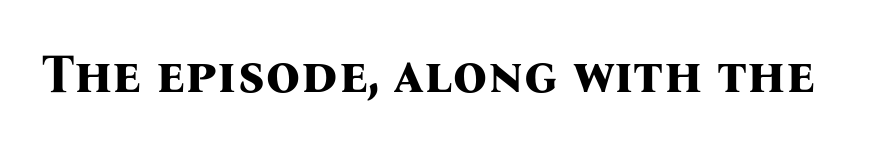
Q: Is the text bold? A: Yes.
Q: Is the text italic (slanted)? A: No, it is upright.
Q: Is the typeface a serif or a sans-serif typeface? A: Serif.
Q: Is the text underlined? A: No.
Q: Is the spacing between letters normal or unusually wide? A: Normal.
Q: Width (condensed, normal, or wide)? A: Normal.
Q: Stroke contrast? A: Medium.
Q: x-height? A: Medium.
Q: Monospaced? A: No.
